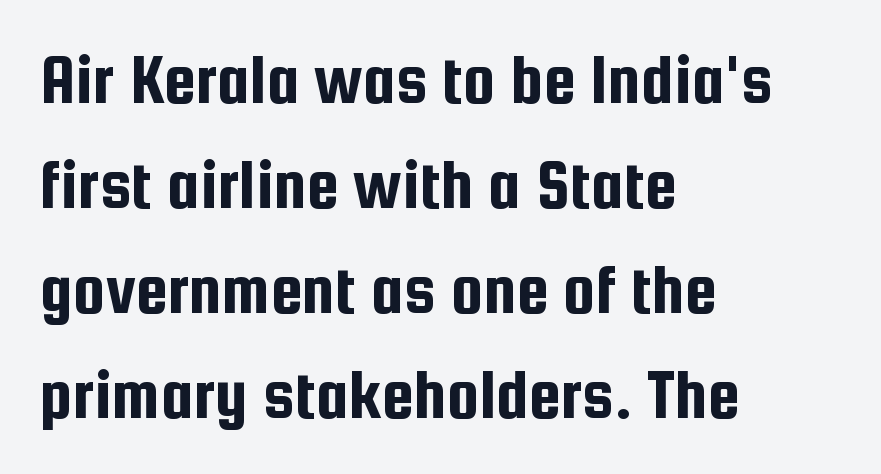
The image shows 73 px condensed sans-serif type, upright; set left-aligned, normal line spacing (1.44x), normal letter spacing, not underlined; low stroke contrast and a medium x-height.
